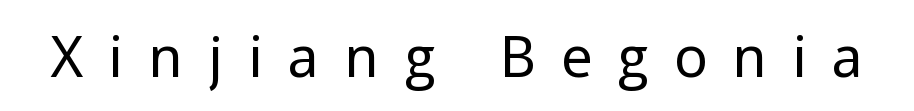
Q: Is the text bold? A: No.
Q: Is the text italic (slanted)? A: No, it is upright.
Q: Is the typeface a serif or a sans-serif typeface? A: Sans-serif.
Q: Is the text underlined? A: No.
Q: Is the spacing between letters normal or unusually wide? A: Unusually wide.
Q: Width (condensed, normal, or wide)? A: Normal.
Q: Stroke contrast? A: Low.
Q: x-height? A: Medium.
Q: Monospaced? A: No.
